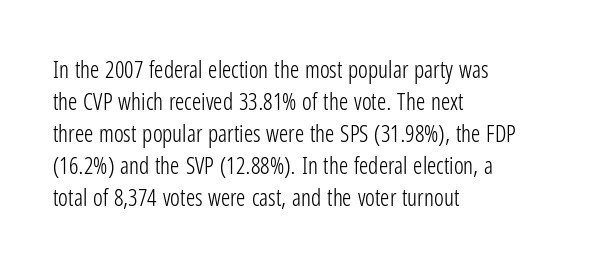
Caption: standard tracking, unaltered. Does the leading feel generous? No, just average. The lines are quadded left. Check the space under the baseline: it is left empty.
